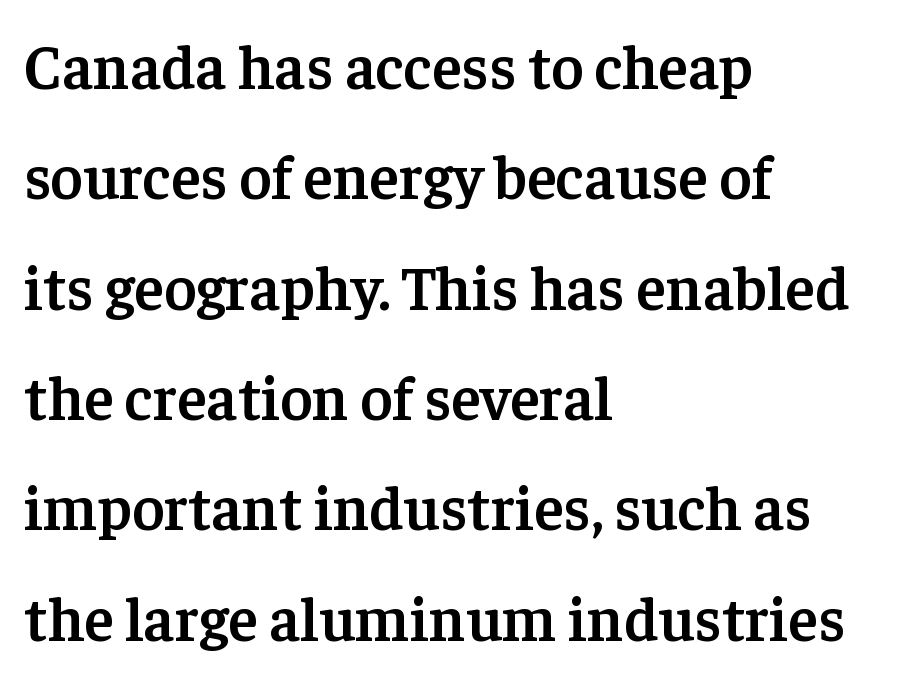
{"serif": "yes", "italic": "no", "bold": "semi", "weight": "semibold", "width": "normal", "stroke_contrast": "low", "x_height": "medium", "monospaced": "no", "underline": "no", "align": "left", "line_spacing_ratio": 1.78, "letter_spacing": "normal", "letter_spacing_em": 0.0, "glyph_px": 62}
